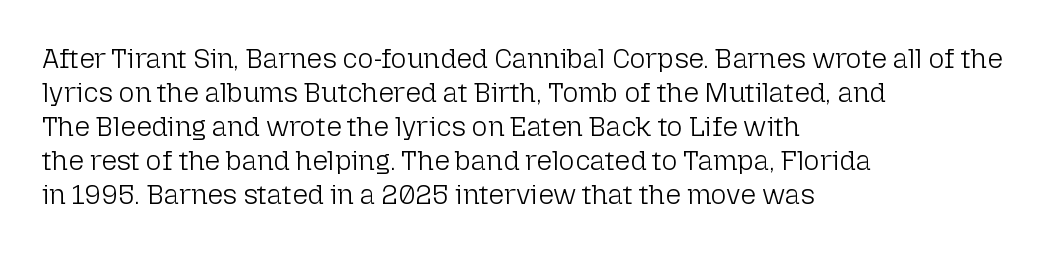
Q: Is the text bold? A: No.
Q: Is the text italic (slanted)? A: No, it is upright.
Q: Is the text underlined? A: No.
Q: How is the paragraph aligned? A: Left-aligned.
Q: Is the spacing between letters normal or unusually wide? A: Normal.
Q: Is the spacing between lines tight, normal or loose? A: Normal.
